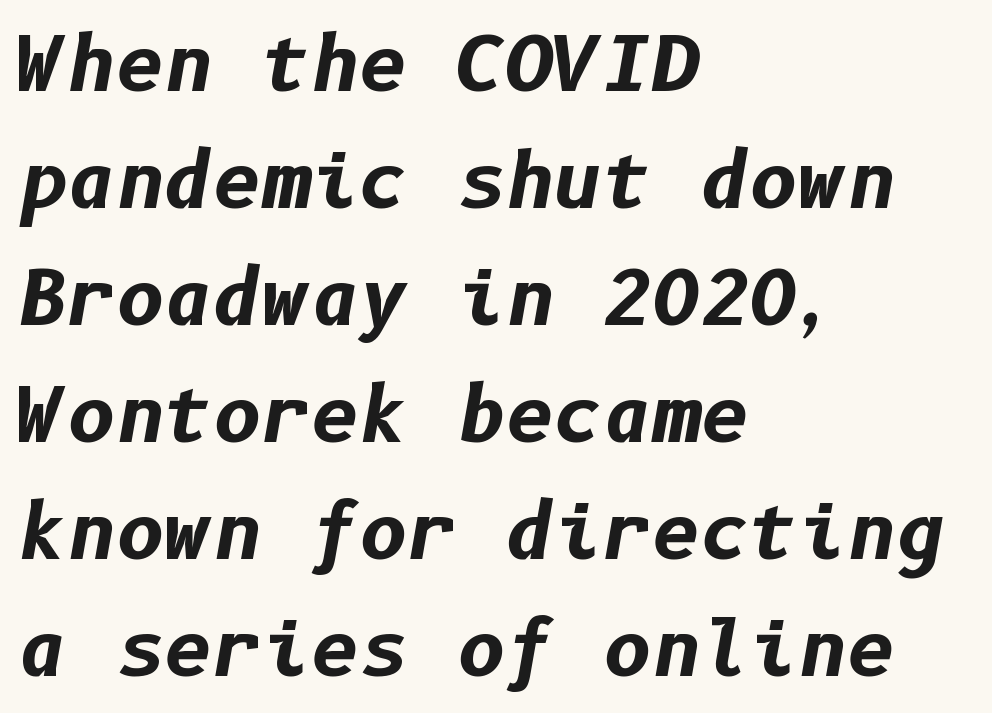
This sample uses plain, unmodified letter spacing. The block of text has a typical density, with ordinary space between rows. Rule under the text: the space is simply empty. It's the slanting kind of type.
